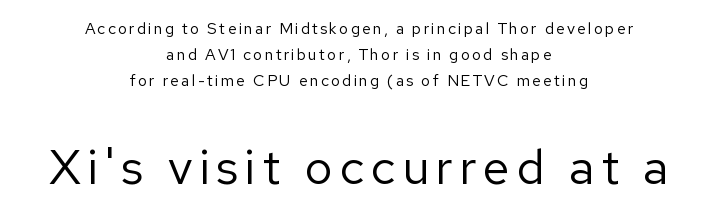
Q: Is the text bold? A: No.
Q: Is the text italic (slanted)? A: No, it is upright.
Q: Is the typeface a serif or a sans-serif typeface? A: Sans-serif.
Q: Is the text underlined? A: No.
Q: How is the paragraph aligned? A: Centered.
Q: Is the spacing between lines tight, normal or loose? A: Normal.
Q: Which block of text is set in a larger size, the first (top) or the second (bottom)? A: The second (bottom) one.
Q: Width (condensed, normal, or wide)? A: Normal.
Q: Stroke contrast? A: Low.
Q: x-height? A: Medium.
Q: Monospaced? A: No.
